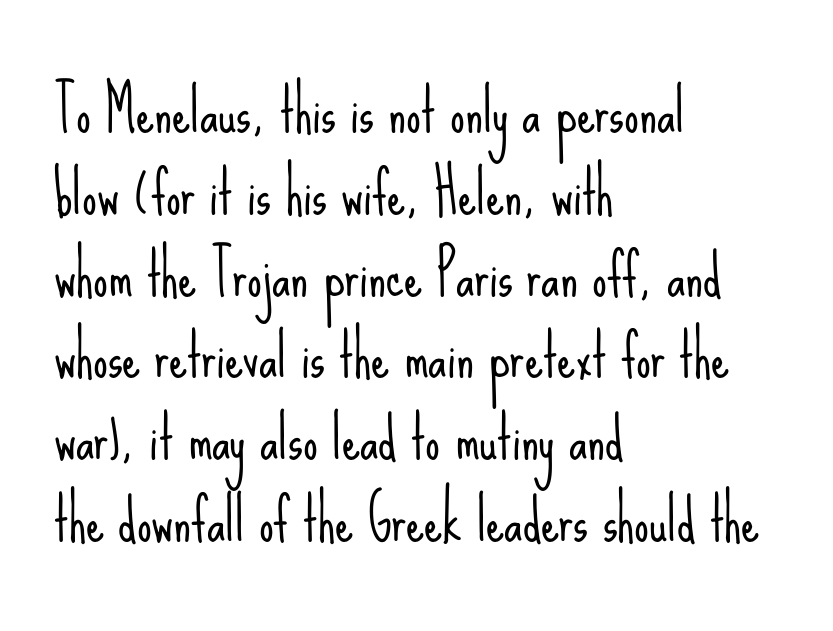
{"serif": "no", "italic": "no", "bold": "no", "weight": "light", "width": "condensed", "stroke_contrast": "low", "x_height": "small", "monospaced": "no", "underline": "no", "align": "left", "line_spacing": "normal", "line_spacing_ratio": 1.41, "letter_spacing": "normal", "letter_spacing_em": 0.0, "glyph_px": 58}
